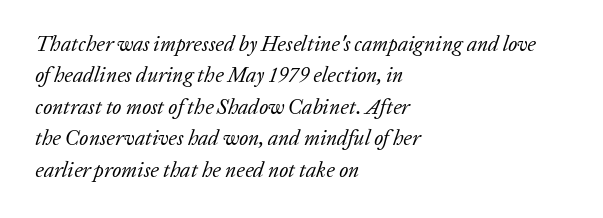
The image shows 21 px text type, italic (leaning right); set left-aligned, normal line spacing (1.5x), normal letter spacing, not underlined.
